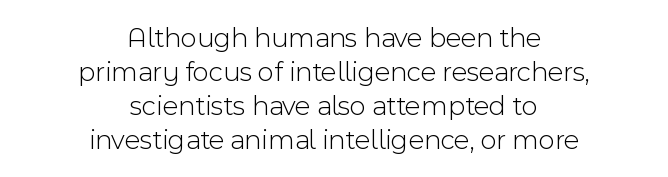
The image shows 28 px light sans-serif type, upright; set centered, line spacing 1.22x, normal letter spacing, not underlined; a medium x-height.
